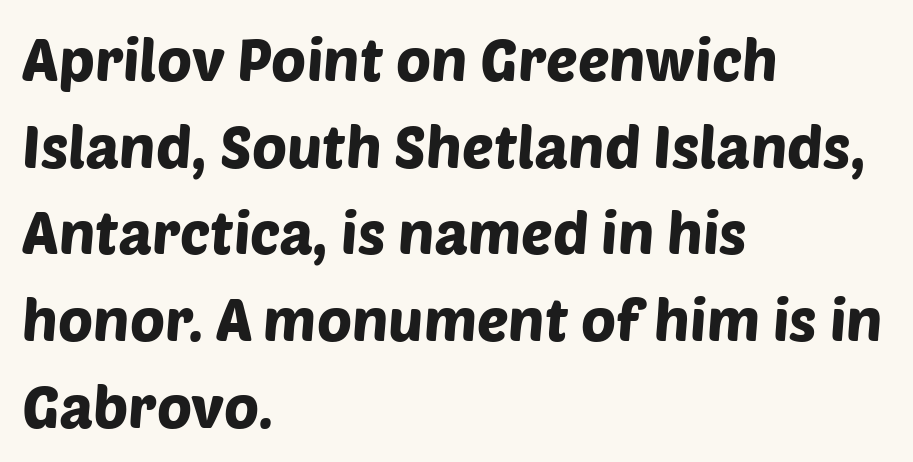
The image shows 59 px sans-serif type; set left-aligned, normal line spacing (1.47x), normal letter spacing, not underlined; low stroke contrast and a large x-height.
